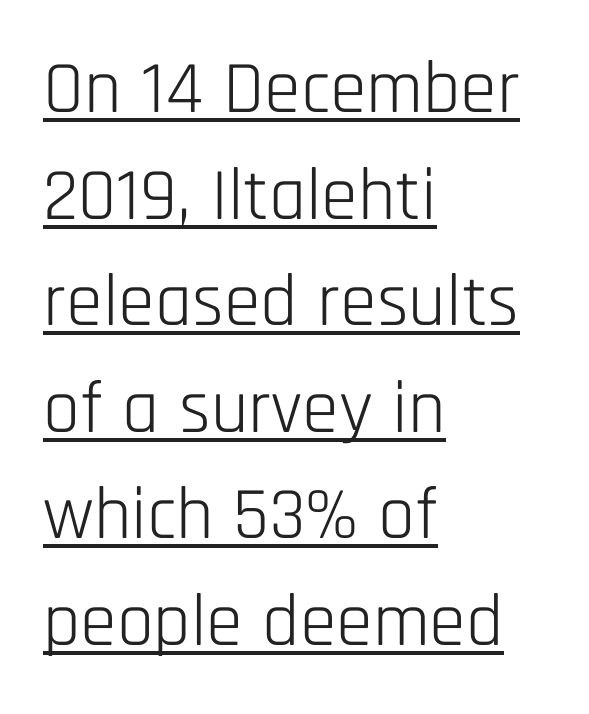
Each letter keeps its own natural width here, so spacing adapts to shape. Nope, not italic — everything's standing straight. The letters look calm and open, with moderate or lighter stems. Each new line begins a customary step beneath the previous one.
